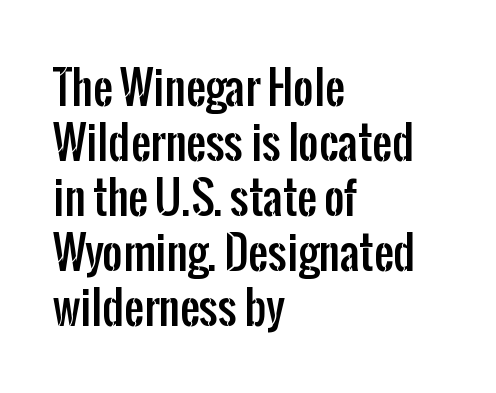
Upright lettering throughout. The gaps between neighbouring characters are ordinary and unremarkable. Glance below the letters and you will spot only blank space. Horizontal alignment here is leftward, the default for most running prose.
